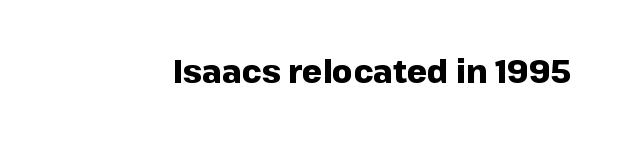
Every character sits straight up, as roman type does. Compared with typical body copy, the letter spacing here is the same. Lines of text with bare space underneath. What kind of face is this? One without serifs — a sans. Note the varied advance widths — an 'i' is clearly narrower than an 'm'.
